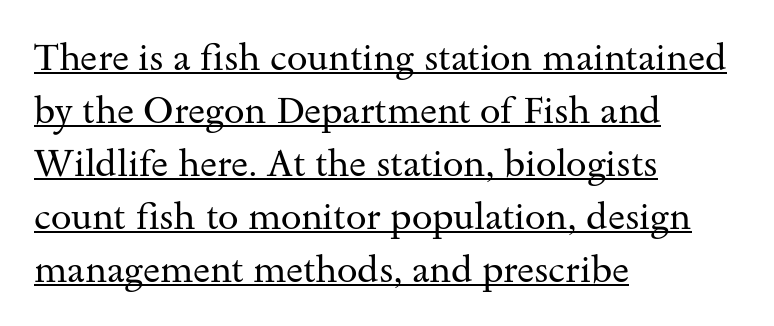
{"serif": "yes", "italic": "no", "bold": "no", "weight": "regular", "width": "wide", "stroke_contrast": "medium", "x_height": "small", "monospaced": "no", "underline": "yes", "align": "left", "line_spacing": "normal", "line_spacing_ratio": 1.43, "letter_spacing": "normal", "letter_spacing_em": 0.0, "glyph_px": 37}
